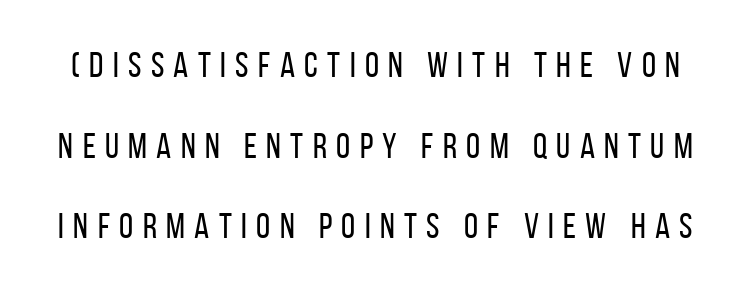
Words appear elongated and porous because spacing is wide. Plain, unruled lines of type. You can tell from the bare stems that sans-serif type was used. How would I describe the line gaps? Wide and relaxed.
